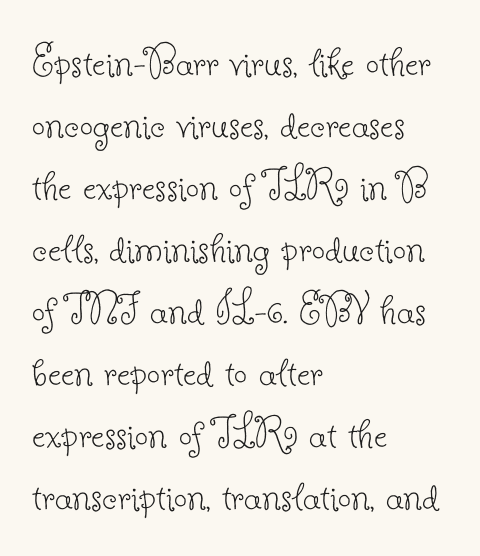
Q: Is the text bold? A: No.
Q: Is the text italic (slanted)? A: No, it is upright.
Q: Is the typeface a serif or a sans-serif typeface? A: Serif.
Q: Is the text underlined? A: No.
Q: How is the paragraph aligned? A: Left-aligned.
Q: Is the spacing between letters normal or unusually wide? A: Normal.
Q: Is the spacing between lines tight, normal or loose? A: Normal.
Q: Width (condensed, normal, or wide)? A: Normal.
Q: Stroke contrast? A: Low.
Q: x-height? A: Small.
Q: Monospaced? A: No.
